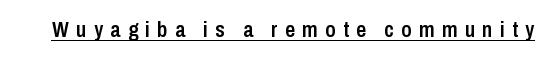
Substantial extra tracking has been applied to these lines. In terms of posture, this sample is upright. The sample's only ornament is a line tracing under the words. Firm but not heavy-handed strokes: this text is semibold.
